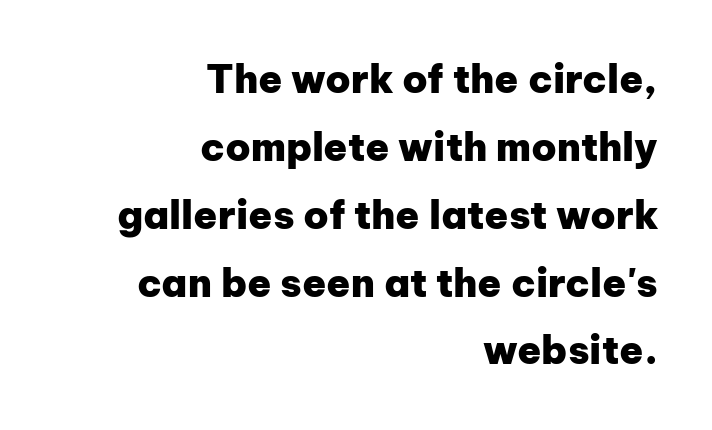
If you drew a ruler down the right edge, every line would touch it. A typesetter would label this face a sans. Default kerning and tracking; the words read as compact shapes. Here the designer chose a conventional face with non-uniform glyph widths.
